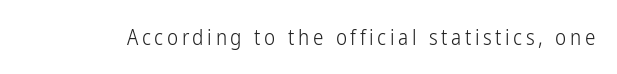
{"italic": "no", "bold": "no", "underline": "no", "glyph_px": 21}
